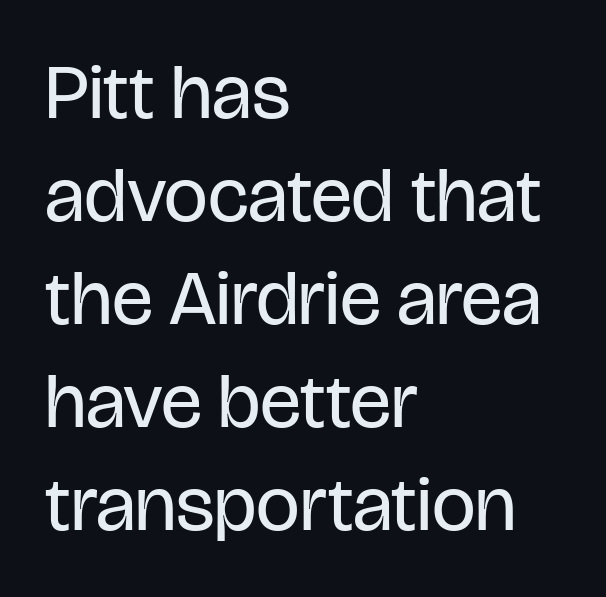
{"serif": "no", "italic": "no", "bold": "no", "weight": "regular", "width": "condensed", "stroke_contrast": "low", "x_height": "large", "monospaced": "no", "underline": "no", "align": "left", "line_spacing": "normal", "line_spacing_ratio": 1.32, "letter_spacing": "normal", "letter_spacing_em": 0.0, "glyph_px": 78}
